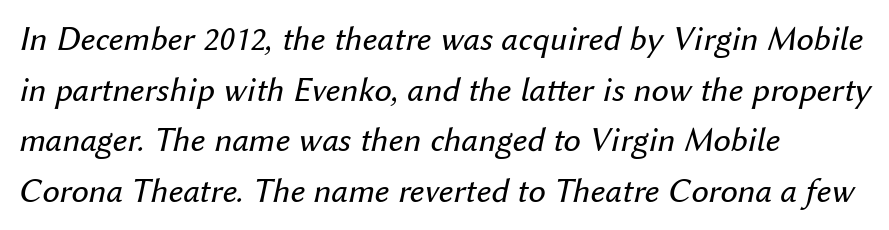
Q: Is the text bold? A: No.
Q: Is the text italic (slanted)? A: Yes, it leans right by about 12 degrees.
Q: Is the text underlined? A: No.
Q: How is the paragraph aligned? A: Left-aligned.
Q: Is the spacing between letters normal or unusually wide? A: Normal.
Q: Is the spacing between lines tight, normal or loose? A: Normal.
Q: Width (condensed, normal, or wide)? A: Normal.
Q: Stroke contrast? A: Medium.
Q: x-height? A: Medium.
Q: Monospaced? A: No.
